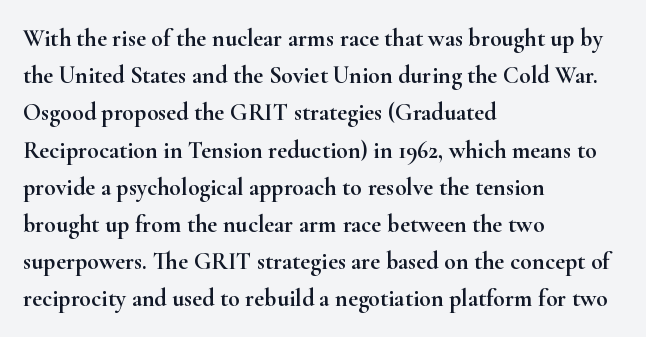
Interline gaps are of average width in this sample. The letters stand upright; this is a roman face. The face used here is rendered with its standard letterfit. Leftover space on each line is placed entirely after the last word. Beneath every word, the page is bare.
